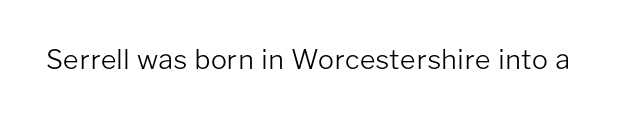
The image shows 27 px text type, upright; set normal letter spacing, not underlined.
